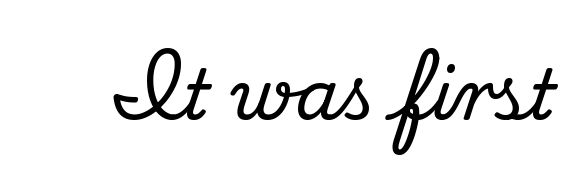
Q: Is the text italic (slanted)? A: Yes.
Q: Is the typeface a serif or a sans-serif typeface? A: Serif.
Q: Is the text underlined? A: No.
Q: Is the spacing between letters normal or unusually wide? A: Normal.
Q: Width (condensed, normal, or wide)? A: Normal.
Q: Stroke contrast? A: Medium.
Q: x-height? A: Small.
Q: Monospaced? A: No.
